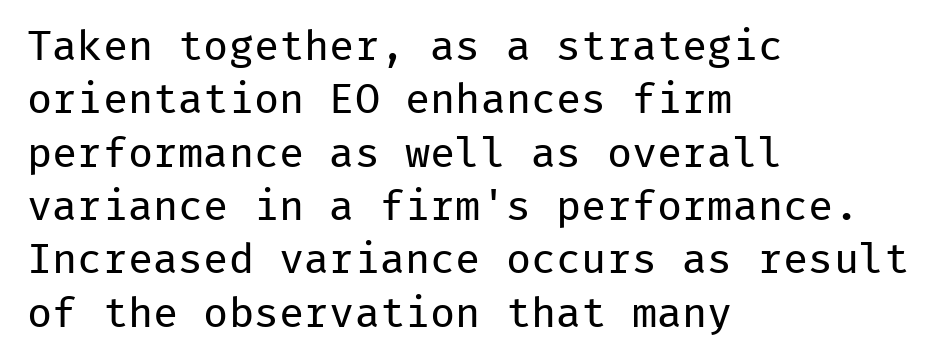
Q: Is the text bold? A: No.
Q: Is the text italic (slanted)? A: No, it is upright.
Q: Is the typeface a serif or a sans-serif typeface? A: Sans-serif.
Q: Is the text underlined? A: No.
Q: How is the paragraph aligned? A: Left-aligned.
Q: Is the spacing between letters normal or unusually wide? A: Normal.
Q: Is the spacing between lines tight, normal or loose? A: Normal.
Q: Width (condensed, normal, or wide)? A: Normal.
Q: Stroke contrast? A: Low.
Q: x-height? A: Medium.
Q: Monospaced? A: Yes.
